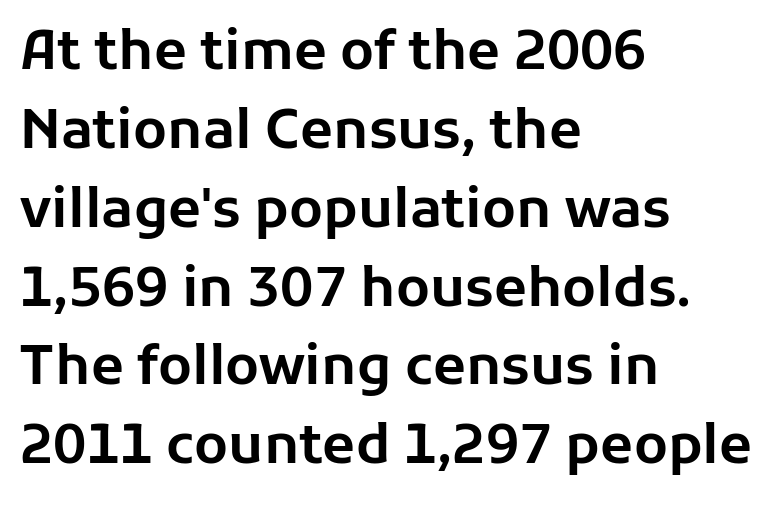
Caption: standard tracking, unaltered. Line beginnings align vertically; line endings do not. Do the letters lean? They stand straight. I'd call this a sans setting — the letters go barefoot. A clean baseline with only descenders dipping below it. The rendering uses a moderate line-height, typical for paragraphs.
